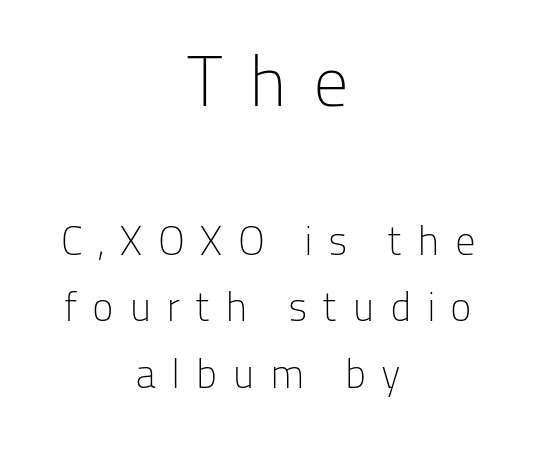
The image shows 71 px light sans-serif type, upright; set centered, normal line spacing (1.62x), unusually wide letter spacing (+0.36 em), not underlined; the first (top) block is 1.73x larger; low stroke contrast and a medium x-height.
